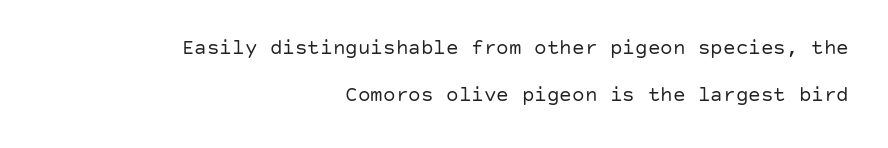
The image shows 21 px text type, upright; set right-aligned, loose line spacing (2.26x), normal letter spacing, not underlined.
